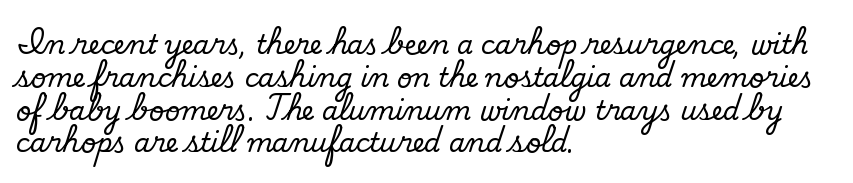
These glyphs show unthickened strokes, regular width or finer. Leading: standard. All the whitespace from short lines collects on the right. Observe the ordinary spacing: letters are neighbours, not strangers. Nobody drew a line under any word here.
